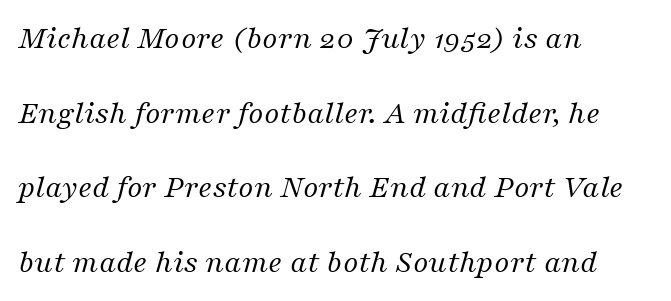
Q: Is the text bold? A: No.
Q: Is the text italic (slanted)? A: Yes, it leans right by about 16 degrees.
Q: Is the typeface a serif or a sans-serif typeface? A: Serif.
Q: Is the text underlined? A: No.
Q: How is the paragraph aligned? A: Left-aligned.
Q: Is the spacing between letters normal or unusually wide? A: Normal.
Q: Is the spacing between lines tight, normal or loose? A: Loose.
Q: Width (condensed, normal, or wide)? A: Normal.
Q: Stroke contrast? A: Medium.
Q: x-height? A: Medium.
Q: Monospaced? A: No.
